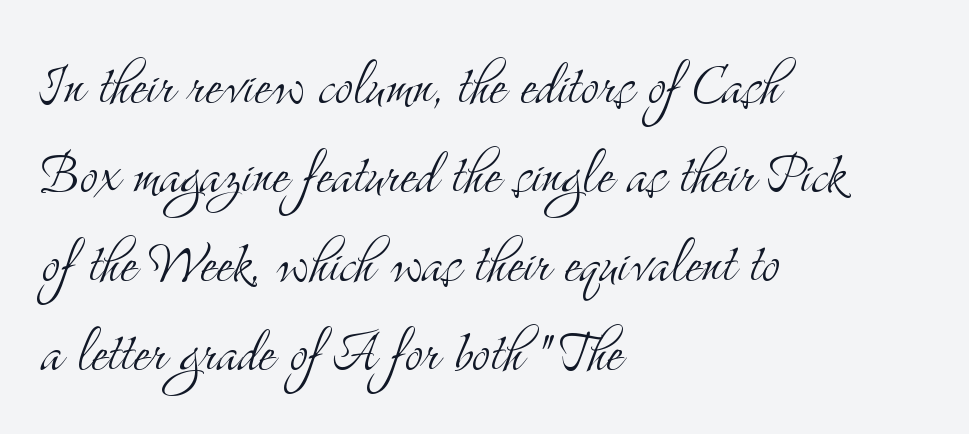
A typesetter would call this zero additional tracking. Think of a printed novel: that variable character pitch is what you see here. The words here are not underlined. The passage shown stacks its lines at a standard gap. Does the copy run flush right? No — it runs flush left.
